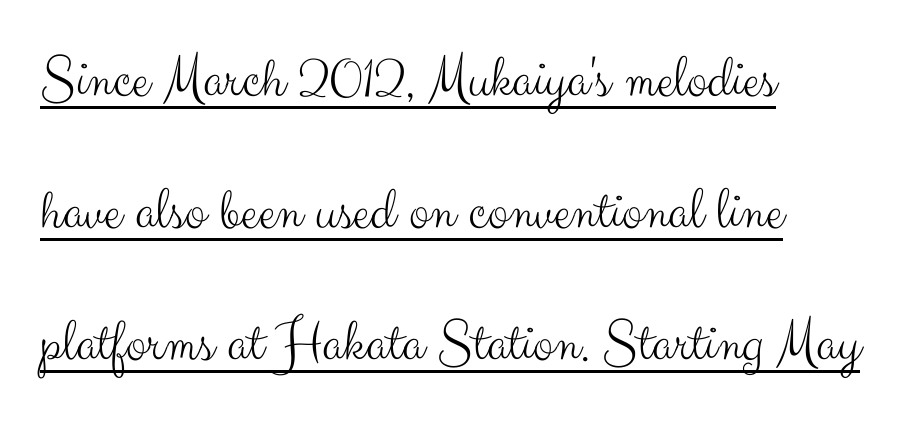
Q: Is the text bold? A: No.
Q: Is the text italic (slanted)? A: Yes.
Q: Is the typeface a serif or a sans-serif typeface? A: Sans-serif.
Q: Is the text underlined? A: Yes.
Q: How is the paragraph aligned? A: Left-aligned.
Q: Is the spacing between letters normal or unusually wide? A: Normal.
Q: Is the spacing between lines tight, normal or loose? A: Loose.
Q: Width (condensed, normal, or wide)? A: Normal.
Q: Stroke contrast? A: Medium.
Q: x-height? A: Small.
Q: Monospaced? A: No.
